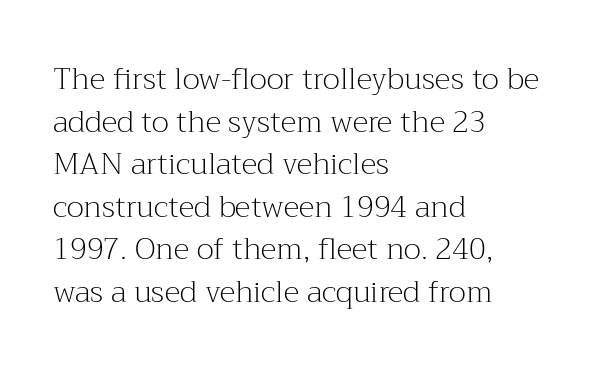
The image shows 30 px light serif type, upright; set left-aligned, normal line spacing (1.42x), normal letter spacing, not underlined; medium stroke contrast and a medium x-height.
